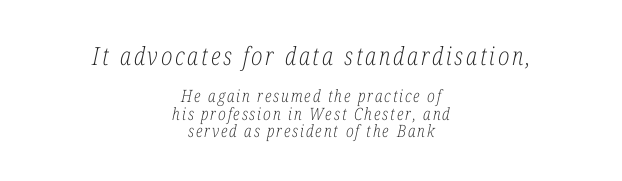
Q: Is the text bold? A: No.
Q: Is the text italic (slanted)? A: Yes, it leans right by about 12 degrees.
Q: Is the text underlined? A: No.
Q: How is the paragraph aligned? A: Centered.
Q: Is the spacing between lines tight, normal or loose? A: Tight.
Q: Which block of text is set in a larger size, the first (top) or the second (bottom)? A: The first (top) one.
